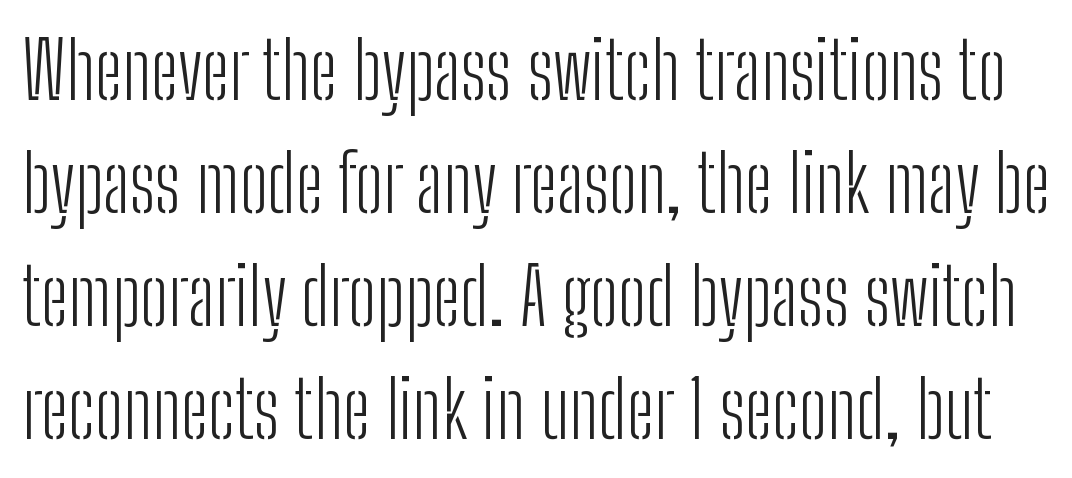
This rendering employs a face without finishing strokes, i.e., a sans-serif. Varying glyph widths throughout — classic text-font behaviour. The designer left line spacing at the default. The space beneath each line is pristine and unruled. The rendering keeps characters at their native spacing. Posture: vertical.
